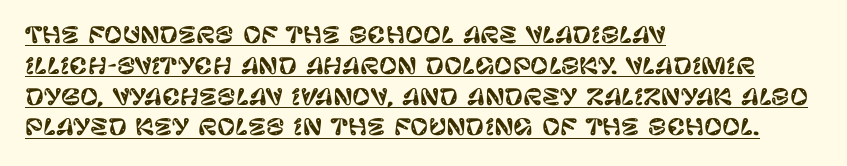
{"underline": "yes", "align": "left", "line_spacing": "normal", "line_spacing_ratio": 1.4, "letter_spacing": "normal", "letter_spacing_em": 0.0, "glyph_px": 22}
